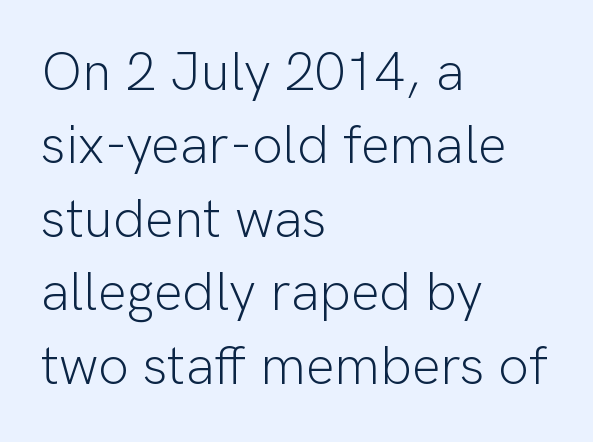
Each letter keeps its own natural width here, so spacing adapts to shape. Short and long lines alike share a common starting point at left. The tracking reads as untouched default to a designer's eye. These lines are composed in type without serifs.
